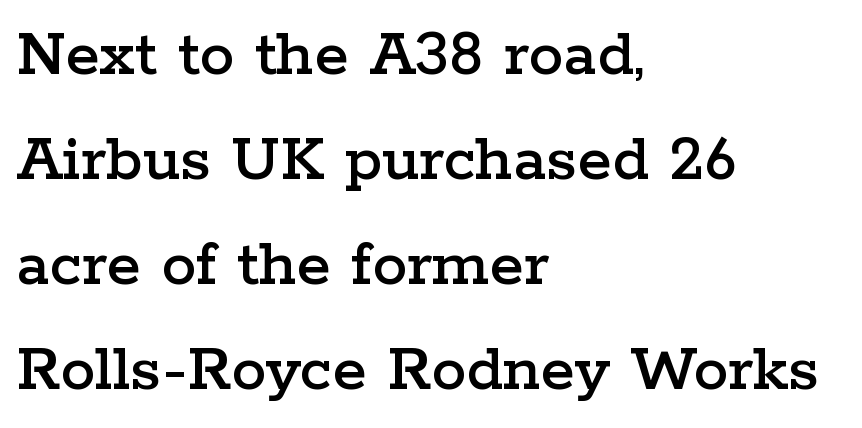
The image shows 70 px wide serif type, upright; set left-aligned, normal line spacing (1.5x), normal letter spacing, not underlined; low stroke contrast and a medium x-height.
